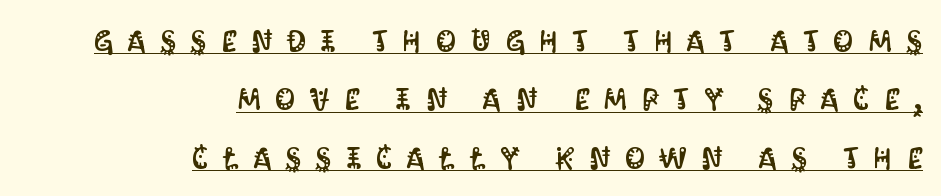
The image shows 31 px condensed sans-serif type, upright; set right-aligned, line spacing 1.88x, unusually wide letter spacing (+0.48 em), underlined; medium stroke contrast and a large x-height.
